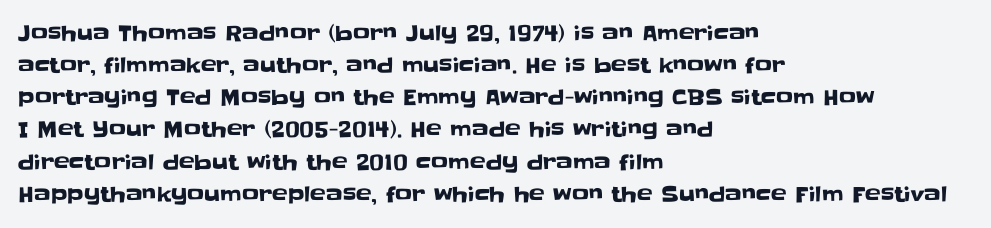
The image shows 21 px text type, upright; set left-aligned, normal line spacing (1.53x), normal letter spacing, not underlined.
